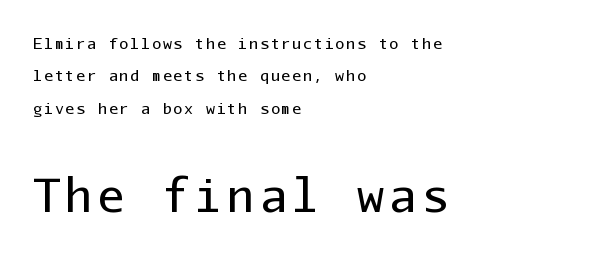
Q: Is the text bold? A: No.
Q: Is the text italic (slanted)? A: No, it is upright.
Q: Is the typeface a serif or a sans-serif typeface? A: Sans-serif.
Q: Is the text underlined? A: No.
Q: How is the paragraph aligned? A: Left-aligned.
Q: Is the spacing between lines tight, normal or loose? A: Loose.
Q: Which block of text is set in a larger size, the first (top) or the second (bottom)? A: The second (bottom) one.
Q: Width (condensed, normal, or wide)? A: Normal.
Q: Stroke contrast? A: Low.
Q: x-height? A: Medium.
Q: Monospaced? A: Yes.
